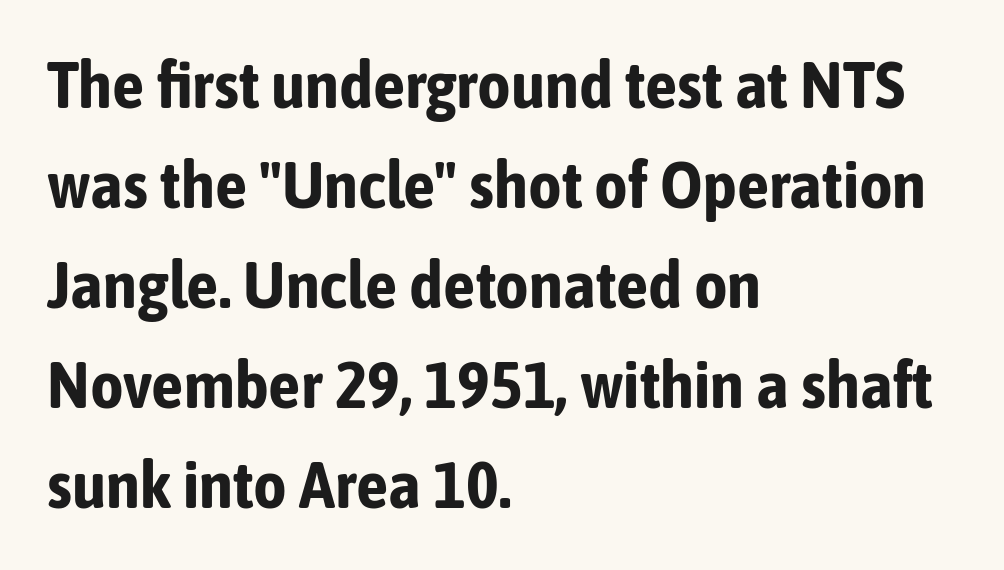
{"serif": "no", "italic": "no", "bold": "yes", "weight": "bold", "width": "condensed", "stroke_contrast": "low", "x_height": "medium", "monospaced": "no", "underline": "no", "align": "left", "line_spacing": "normal", "line_spacing_ratio": 1.54, "letter_spacing": "normal", "letter_spacing_em": 0.0, "glyph_px": 65}
